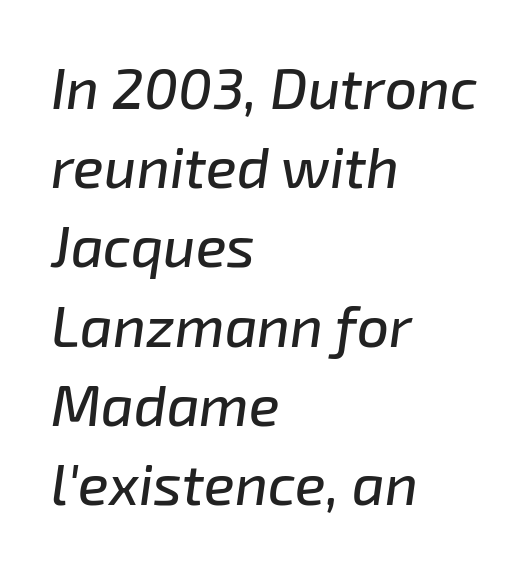
The image shows 57 px text type, italic (leaning right); set left-aligned, normal line spacing (1.39x), normal letter spacing, not underlined; low stroke contrast and a medium x-height.
